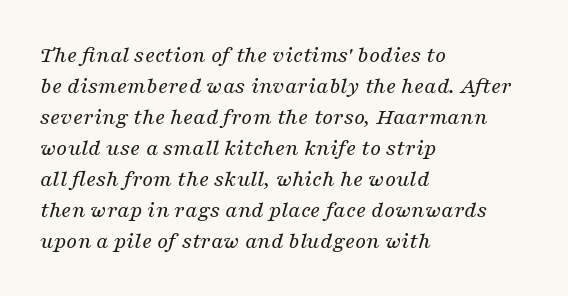
{"italic": "yes", "lean": "right", "slant_degrees": 16, "bold": "no", "underline": "no", "align": "left", "line_spacing": "normal", "line_spacing_ratio": 1.29, "letter_spacing": "normal", "letter_spacing_em": 0.0, "glyph_px": 24}
